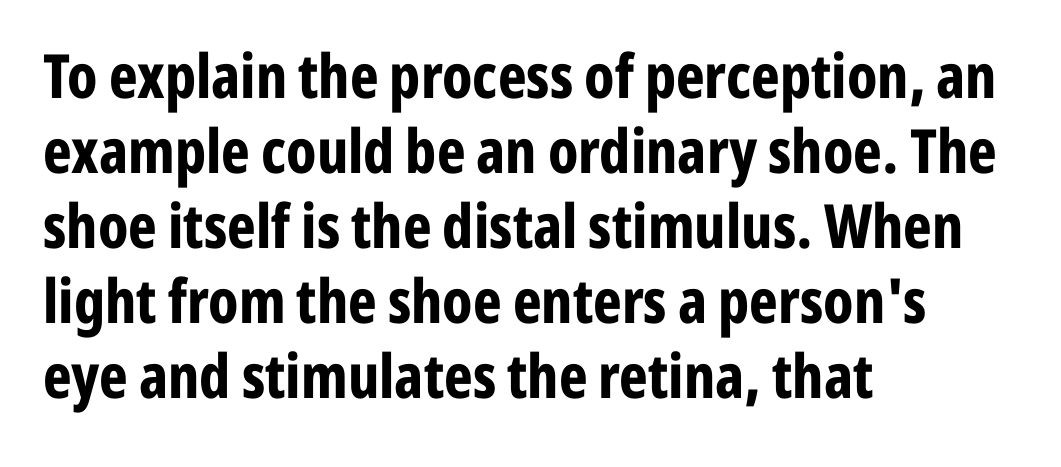
{"serif": "no", "italic": "no", "bold": "yes", "weight": "bold", "width": "condensed", "stroke_contrast": "low", "x_height": "medium", "monospaced": "no", "underline": "no", "align": "left", "line_spacing_ratio": 1.23, "letter_spacing": "normal", "letter_spacing_em": 0.0, "glyph_px": 61}
